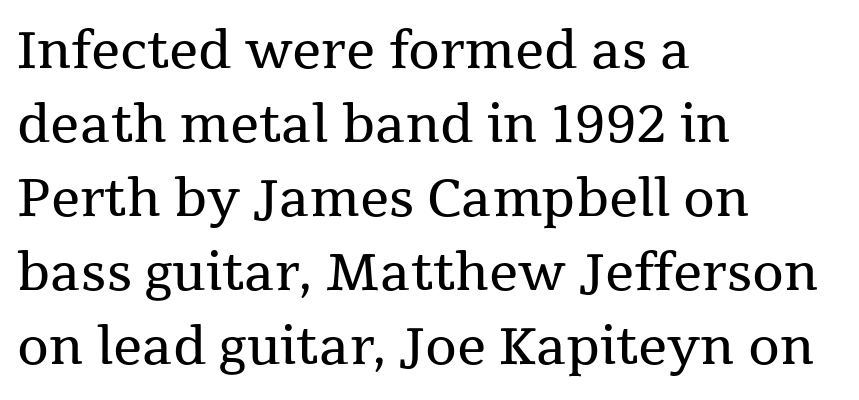
Vertical stems look standard width or narrower in stroke. Check the space under the baseline: it is left empty. Horizontally, the lines are justified to the leading edge only. Varying glyph widths throughout — classic text-font behaviour. Tracking value appears to be zero — textbook default spacing. Vertically, the passage feels balanced, rows spaced as you'd expect.
